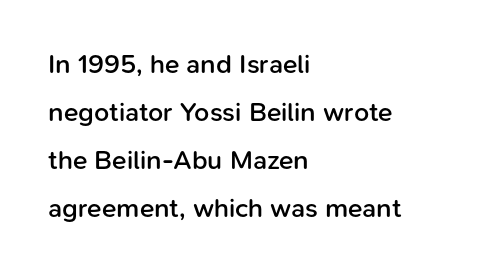
Q: Is the text bold? A: Semi-bold.
Q: Is the text italic (slanted)? A: No, it is upright.
Q: Is the text underlined? A: No.
Q: How is the paragraph aligned? A: Left-aligned.
Q: Is the spacing between letters normal or unusually wide? A: Normal.
